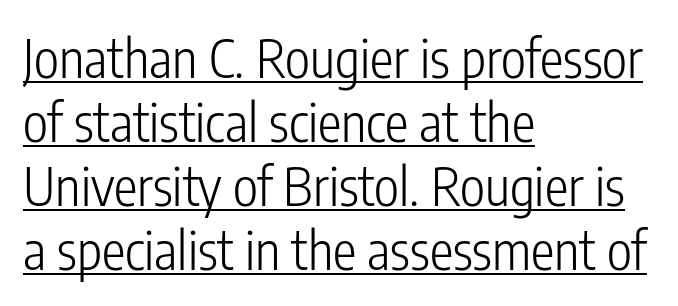
Q: Is the text bold? A: No.
Q: Is the text italic (slanted)? A: No, it is upright.
Q: Is the typeface a serif or a sans-serif typeface? A: Sans-serif.
Q: Is the text underlined? A: Yes.
Q: How is the paragraph aligned? A: Left-aligned.
Q: Is the spacing between letters normal or unusually wide? A: Normal.
Q: Width (condensed, normal, or wide)? A: Condensed.
Q: Stroke contrast? A: Low.
Q: x-height? A: Medium.
Q: Monospaced? A: No.
